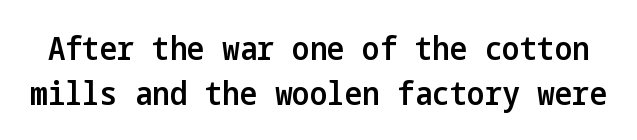
Q: Is the text bold? A: Semi-bold.
Q: Is the text italic (slanted)? A: No, it is upright.
Q: Is the typeface a serif or a sans-serif typeface? A: Sans-serif.
Q: Is the text underlined? A: No.
Q: Is the spacing between letters normal or unusually wide? A: Normal.
Q: Is the spacing between lines tight, normal or loose? A: Normal.
Q: Width (condensed, normal, or wide)? A: Condensed.
Q: Stroke contrast? A: Low.
Q: x-height? A: Medium.
